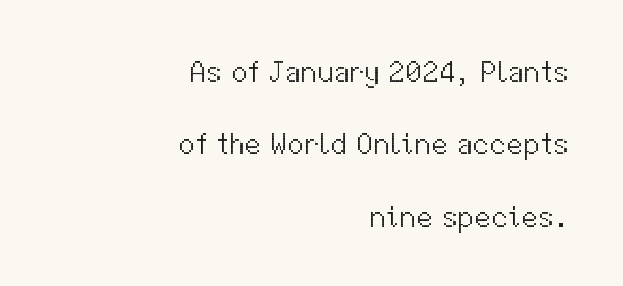
The typography opts for an upright posture over an oblique one. Line endings align vertically; line beginnings do not. Stroke mass is kept to a normal reading level or below. Each letter keeps its own natural width here, so spacing adapts to shape. The string is rendered with underlining switched off.
